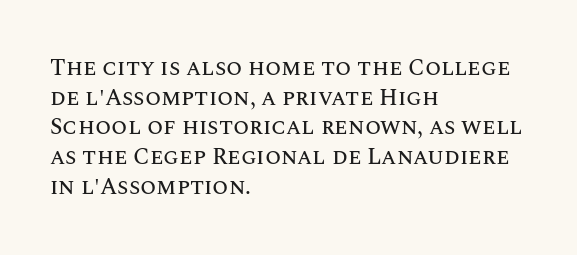
Q: Is the text italic (slanted)? A: No, it is upright.
Q: Is the text underlined? A: No.
Q: How is the paragraph aligned? A: Left-aligned.
Q: Is the spacing between letters normal or unusually wide? A: Normal.
Q: Is the spacing between lines tight, normal or loose? A: Normal.
